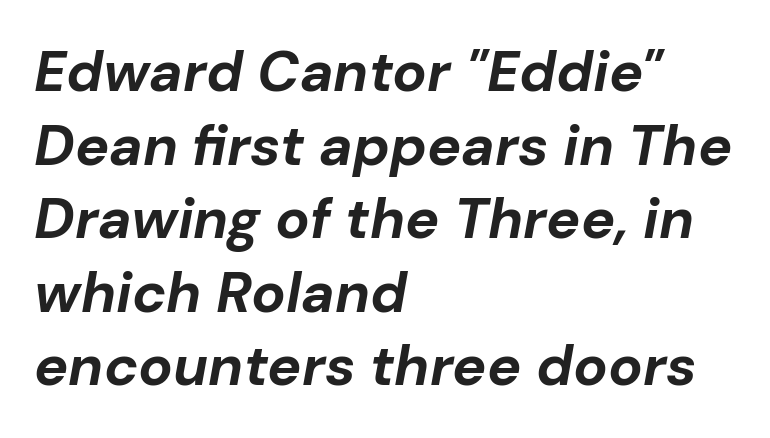
Q: Is the text bold? A: Yes.
Q: Is the text italic (slanted)? A: Yes, it leans right by about 10 degrees.
Q: Is the text underlined? A: No.
Q: How is the paragraph aligned? A: Left-aligned.
Q: Is the spacing between letters normal or unusually wide? A: Normal.
Q: Is the spacing between lines tight, normal or loose? A: Normal.
Q: Width (condensed, normal, or wide)? A: Normal.
Q: Stroke contrast? A: Low.
Q: x-height? A: Medium.
Q: Monospaced? A: No.
